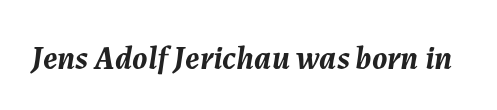
Q: Is the text bold? A: Yes.
Q: Is the text italic (slanted)? A: Yes, it leans right by about 7 degrees.
Q: Is the text underlined? A: No.
Q: Is the spacing between letters normal or unusually wide? A: Normal.
Q: Width (condensed, normal, or wide)? A: Normal.
Q: Stroke contrast? A: Medium.
Q: x-height? A: Medium.
Q: Monospaced? A: No.
